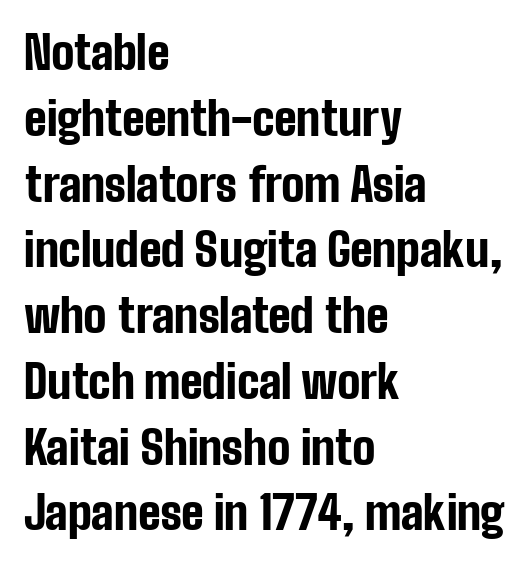
Is this a fixed-width face? No — the glyphs have proportional, varying widths. The face used here is a sans, in the tradition of grotesques and geometrics. The specimen omits any rule beneath the text block's lines. Heavy-handed strokes throughout: this text is bold.
